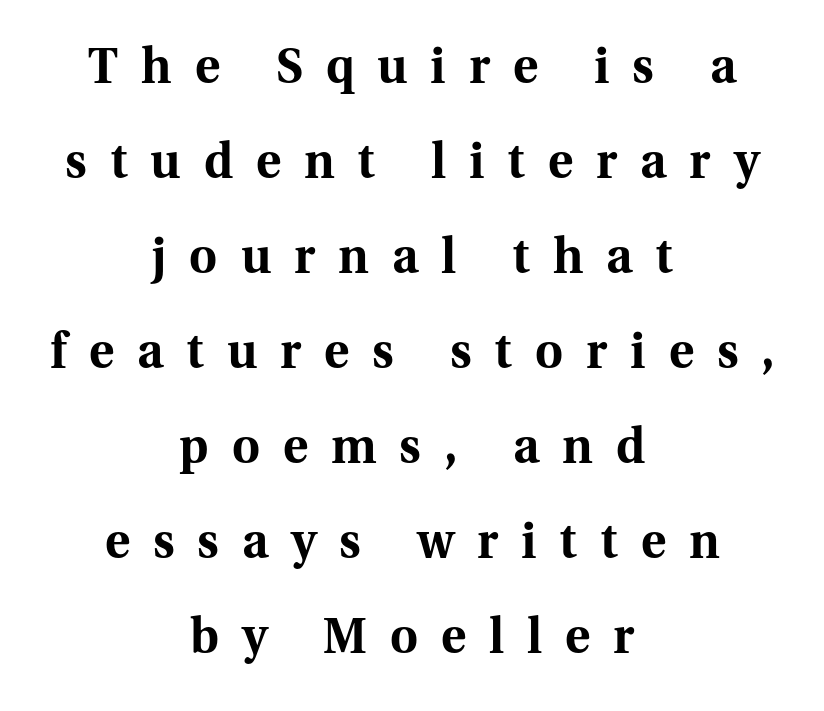
The image shows 48 px bold serif type, upright; set centered, loose line spacing (1.98x), unusually wide letter spacing (+0.48 em), not underlined; medium stroke contrast and a medium x-height.
